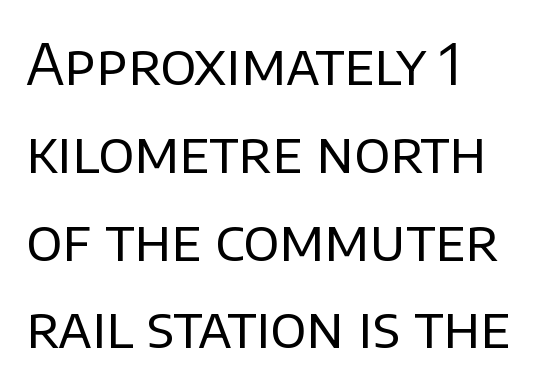
The image shows 57 px regular-weight sans-serif type, upright; set left-aligned, normal line spacing (1.54x), normal letter spacing, not underlined; low stroke contrast and a large x-height.
